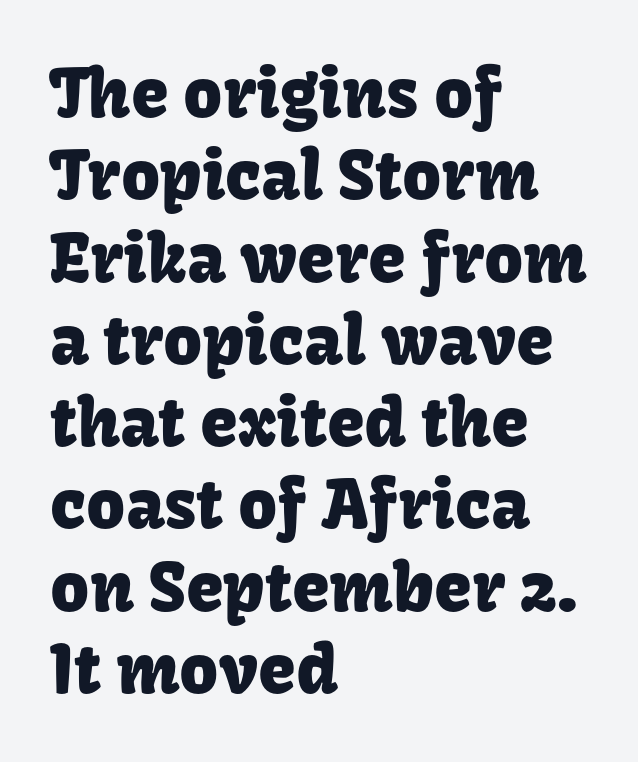
Q: Is the text italic (slanted)? A: No, it is upright.
Q: Is the typeface a serif or a sans-serif typeface? A: Sans-serif.
Q: Is the text underlined? A: No.
Q: How is the paragraph aligned? A: Left-aligned.
Q: Is the spacing between letters normal or unusually wide? A: Normal.
Q: Width (condensed, normal, or wide)? A: Normal.
Q: Stroke contrast? A: Low.
Q: x-height? A: Medium.
Q: Monospaced? A: No.
